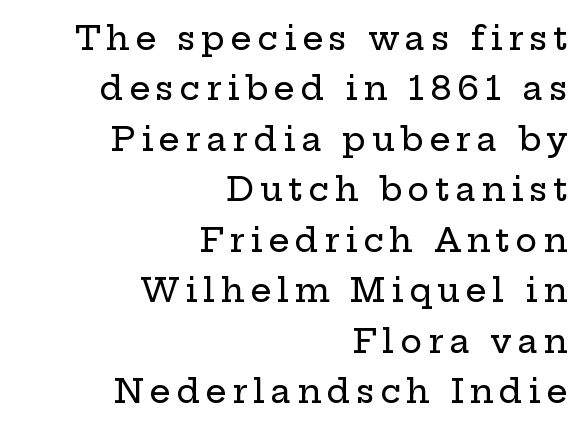
{"serif": "yes", "italic": "no", "width": "wide", "stroke_contrast": "low", "x_height": "medium", "monospaced": "no", "underline": "no", "align": "right", "line_spacing": "normal", "line_spacing_ratio": 1.53, "glyph_px": 33}
